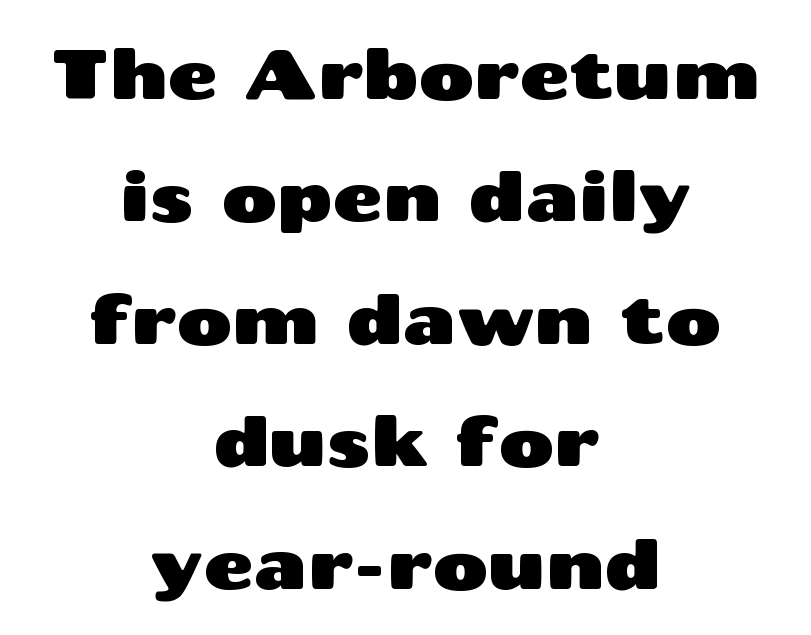
Q: Is the text italic (slanted)? A: No, it is upright.
Q: Is the typeface a serif or a sans-serif typeface? A: Sans-serif.
Q: Is the text underlined? A: No.
Q: How is the paragraph aligned? A: Centered.
Q: Is the spacing between letters normal or unusually wide? A: Normal.
Q: Width (condensed, normal, or wide)? A: Wide.
Q: Stroke contrast? A: Medium.
Q: x-height? A: Medium.
Q: Monospaced? A: No.
